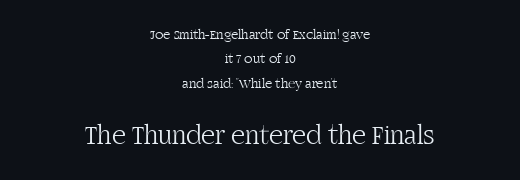
The image shows 27 px text type, upright; set centered, line spacing 1.75x, normal letter spacing, not underlined; the second (bottom) block is 1.93x larger.
